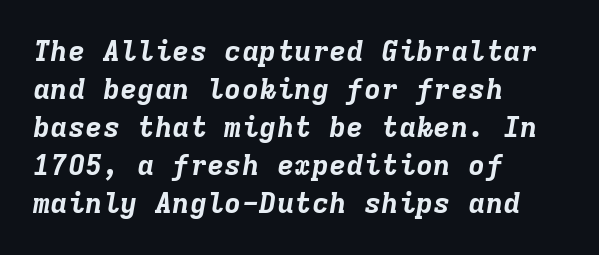
{"italic": "yes", "lean": "right", "slant_degrees": 9, "bold": "yes", "weight": "bold", "width": "normal", "stroke_contrast": "low", "x_height": "medium", "monospaced": "yes", "underline": "no", "align": "left", "line_spacing": "normal", "line_spacing_ratio": 1.31, "letter_spacing": "normal", "letter_spacing_em": 0.0, "glyph_px": 29}
